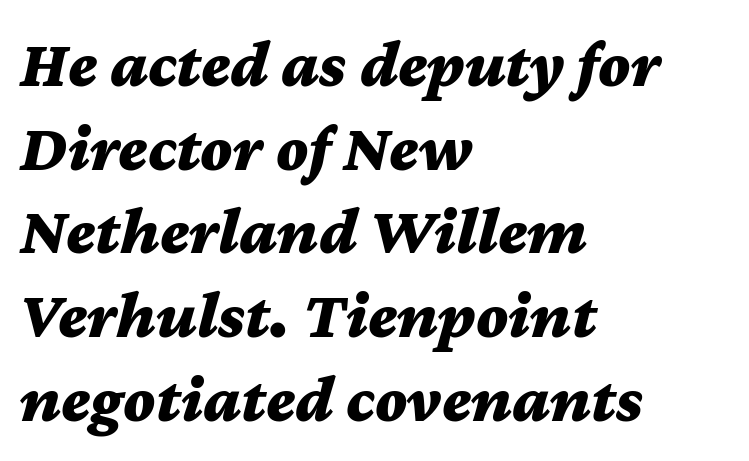
{"italic": "yes", "lean": "right", "slant_degrees": 12, "bold": "yes", "weight": "bold", "width": "wide", "stroke_contrast": "medium", "x_height": "medium", "monospaced": "no", "underline": "no", "align": "left", "line_spacing": "normal", "line_spacing_ratio": 1.25, "letter_spacing": "normal", "letter_spacing_em": 0.0, "glyph_px": 67}
